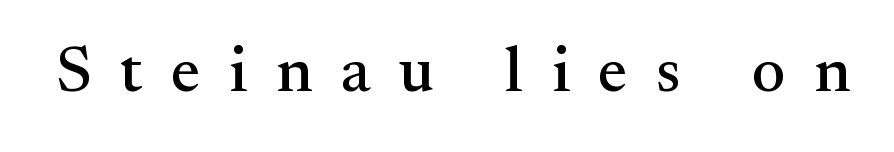
{"serif": "yes", "italic": "no", "width": "normal", "stroke_contrast": "medium", "x_height": "small", "monospaced": "no", "underline": "no", "letter_spacing": "wide", "letter_spacing_em": 0.44, "glyph_px": 65}
